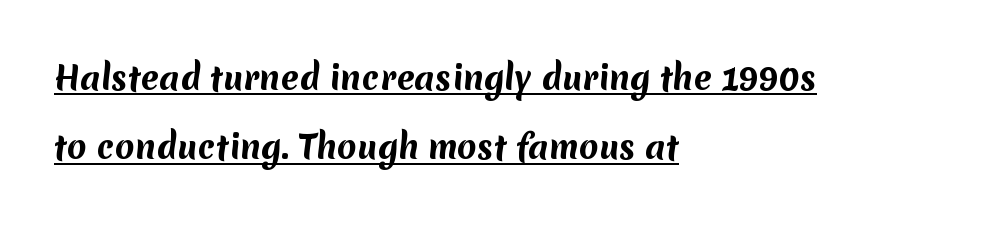
{"serif": "no", "bold": "yes", "weight": "bold", "width": "normal", "stroke_contrast": "medium", "x_height": "medium", "monospaced": "no", "underline": "yes", "align": "left", "line_spacing": "loose", "line_spacing_ratio": 2.17, "letter_spacing": "normal", "letter_spacing_em": 0.0, "glyph_px": 32}
